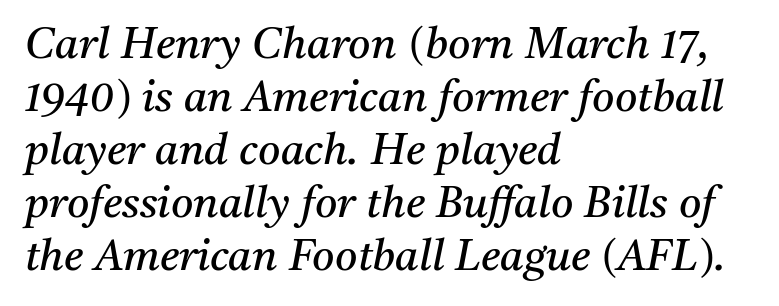
The image shows 43 px regular-weight serif type, italic (leaning right); set left-aligned, line spacing 1.23x, normal letter spacing, not underlined; medium stroke contrast and a medium x-height.
